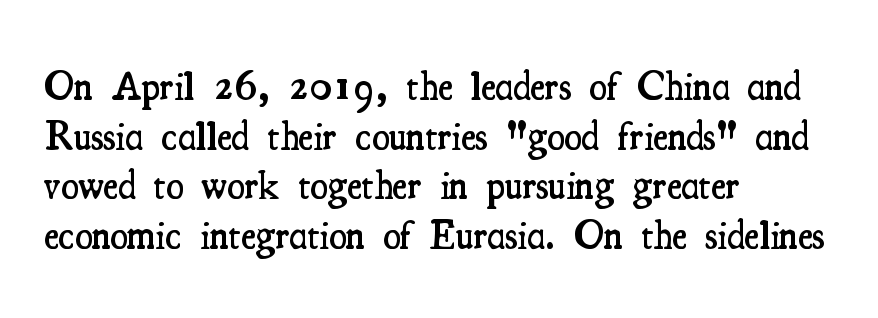
{"serif": "yes", "italic": "no", "bold": "semi", "weight": "semibold", "width": "condensed", "stroke_contrast": "medium", "x_height": "small", "monospaced": "no", "underline": "no", "align": "left", "line_spacing_ratio": 1.24, "letter_spacing": "normal", "letter_spacing_em": 0.0, "glyph_px": 40}
